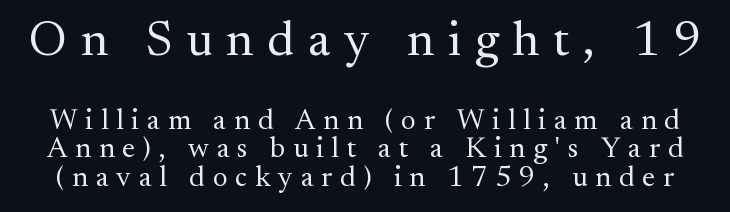
Q: Is the text bold? A: No.
Q: Is the text italic (slanted)? A: No, it is upright.
Q: Is the typeface a serif or a sans-serif typeface? A: Serif.
Q: Is the text underlined? A: No.
Q: Is the spacing between letters normal or unusually wide? A: Unusually wide.
Q: Is the spacing between lines tight, normal or loose? A: Tight.
Q: Which block of text is set in a larger size, the first (top) or the second (bottom)? A: The first (top) one.
Q: Width (condensed, normal, or wide)? A: Normal.
Q: Stroke contrast? A: Medium.
Q: x-height? A: Small.
Q: Monospaced? A: No.
